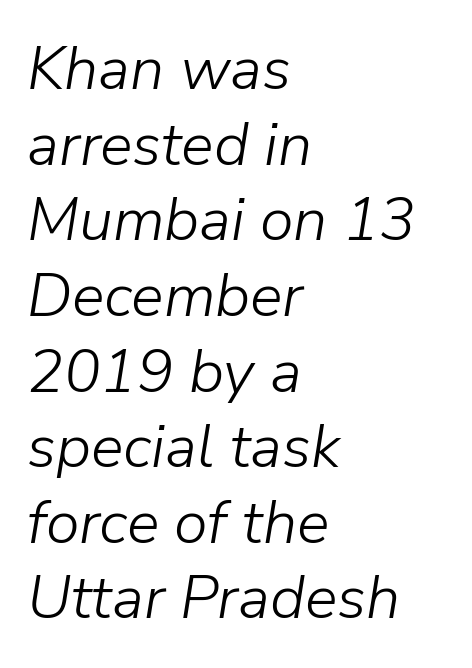
Q: Is the text bold? A: No.
Q: Is the text italic (slanted)? A: Yes, it leans right by about 9 degrees.
Q: Is the text underlined? A: No.
Q: How is the paragraph aligned? A: Left-aligned.
Q: Is the spacing between letters normal or unusually wide? A: Normal.
Q: Width (condensed, normal, or wide)? A: Normal.
Q: Stroke contrast? A: Low.
Q: x-height? A: Medium.
Q: Monospaced? A: No.
